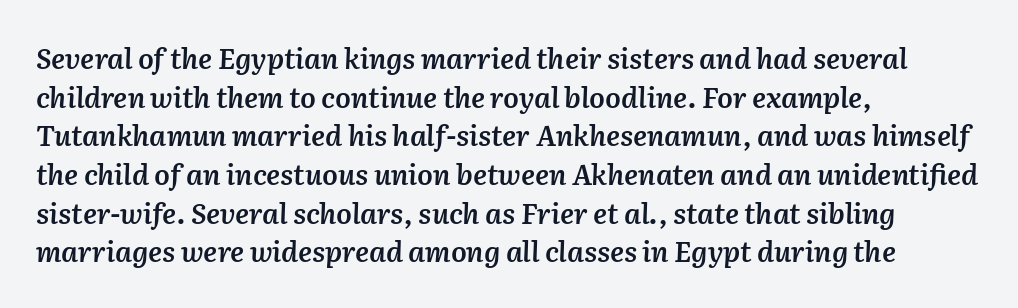
Q: Is the text bold? A: Semi-bold.
Q: Is the text italic (slanted)? A: Yes, it leans right by about 2 degrees.
Q: Is the text underlined? A: No.
Q: How is the paragraph aligned? A: Left-aligned.
Q: Is the spacing between letters normal or unusually wide? A: Normal.
Q: Is the spacing between lines tight, normal or loose? A: Normal.
Q: Width (condensed, normal, or wide)? A: Normal.
Q: Stroke contrast? A: Medium.
Q: x-height? A: Medium.
Q: Monospaced? A: No.
